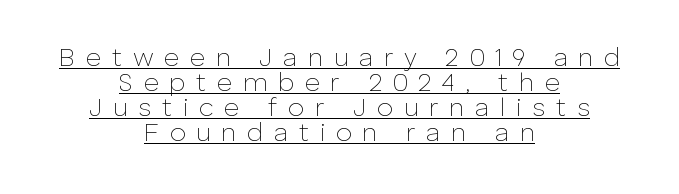
{"italic": "no", "bold": "no", "underline": "yes", "align": "center", "line_spacing": "tight", "line_spacing_ratio": 0.96, "letter_spacing": "wide", "letter_spacing_em": 0.41, "glyph_px": 26}
